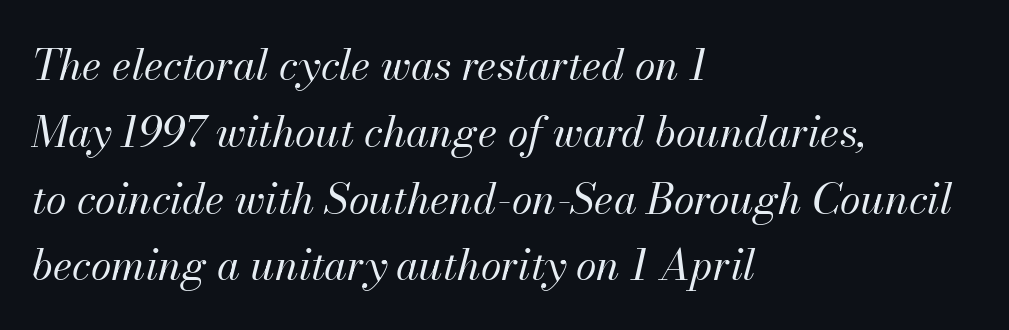
{"italic": "yes", "lean": "right", "slant_degrees": 13, "bold": "no", "weight": "regular", "width": "normal", "stroke_contrast": "medium", "x_height": "small", "monospaced": "no", "underline": "no", "align": "left", "line_spacing": "normal", "line_spacing_ratio": 1.59, "letter_spacing": "normal", "letter_spacing_em": 0.0, "glyph_px": 42}
